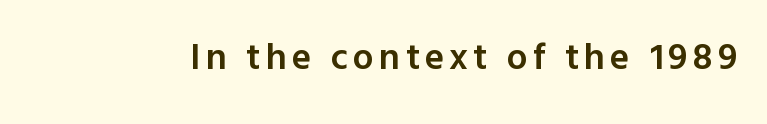
The designer went with a sans here, leaving each stem footless. Is the type bold? Partly — it's a semibold, heavier than regular but not fully bold. Ordinary non-slanted type is in use. The string is rendered with underlining switched off. Looks like regular typesetting: each glyph gets only the width it needs.
